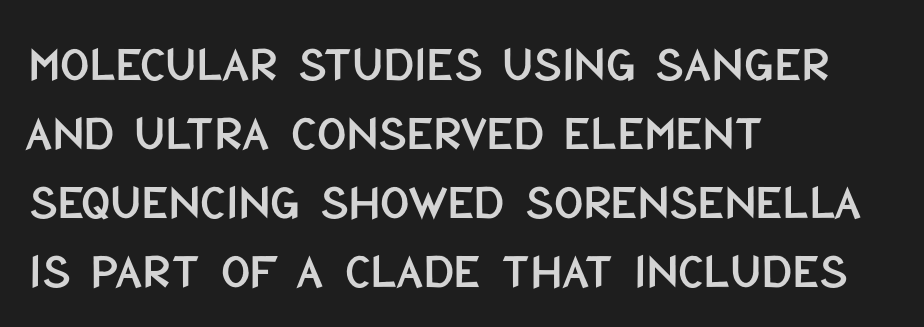
{"serif": "no", "italic": "no", "width": "condensed", "stroke_contrast": "low", "x_height": "large", "monospaced": "no", "underline": "no", "align": "left", "line_spacing": "normal", "line_spacing_ratio": 1.35, "letter_spacing": "normal", "letter_spacing_em": 0.0, "glyph_px": 51}
